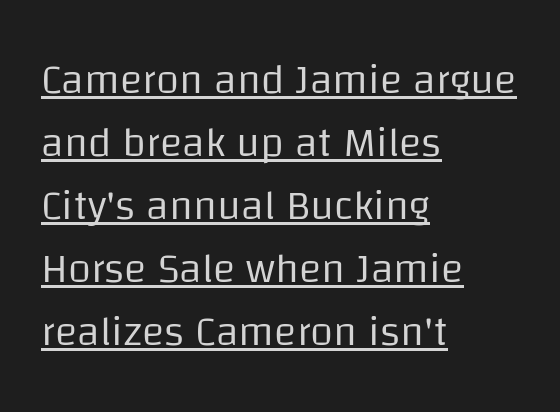
{"serif": "no", "italic": "no", "bold": "no", "weight": "regular", "width": "normal", "stroke_contrast": "low", "x_height": "large", "monospaced": "no", "underline": "yes", "align": "left", "line_spacing": "normal", "line_spacing_ratio": 1.5, "letter_spacing": "normal", "letter_spacing_em": 0.0, "glyph_px": 42}
